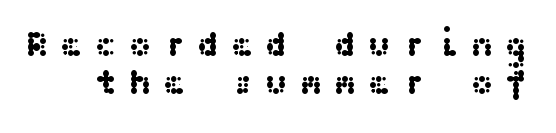
The image shows 35 px wide sans-serif type, upright; set tight line spacing (1.1x), unusually wide letter spacing (+0.31 em), not underlined; medium stroke contrast and a medium x-height.
